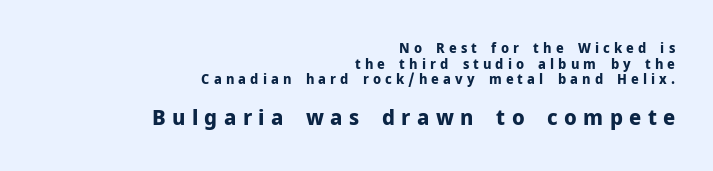
The image shows 22 px bold type, upright; set right-aligned, tight line spacing (1.11x), unusually wide letter spacing (+0.29 em), not underlined; the second (bottom) block is 1.57x larger.
